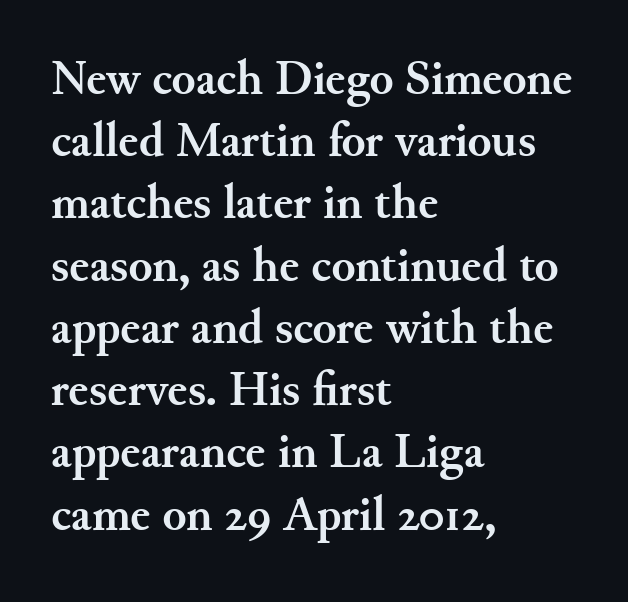
The image shows 49 px semibold serif type, upright; set left-aligned, normal line spacing (1.27x), normal letter spacing, not underlined; medium stroke contrast and a small x-height.
